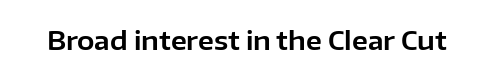
The image shows 26 px text type, upright; set normal letter spacing, not underlined.
